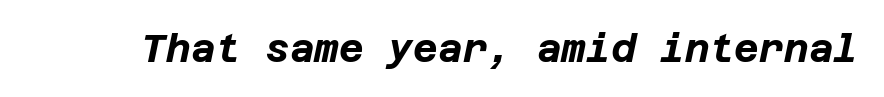
Q: Is the text bold? A: Yes.
Q: Is the text italic (slanted)? A: Yes, it leans right by about 12 degrees.
Q: Is the text underlined? A: No.
Q: Is the spacing between letters normal or unusually wide? A: Normal.
Q: Width (condensed, normal, or wide)? A: Normal.
Q: Stroke contrast? A: Low.
Q: x-height? A: Large.
